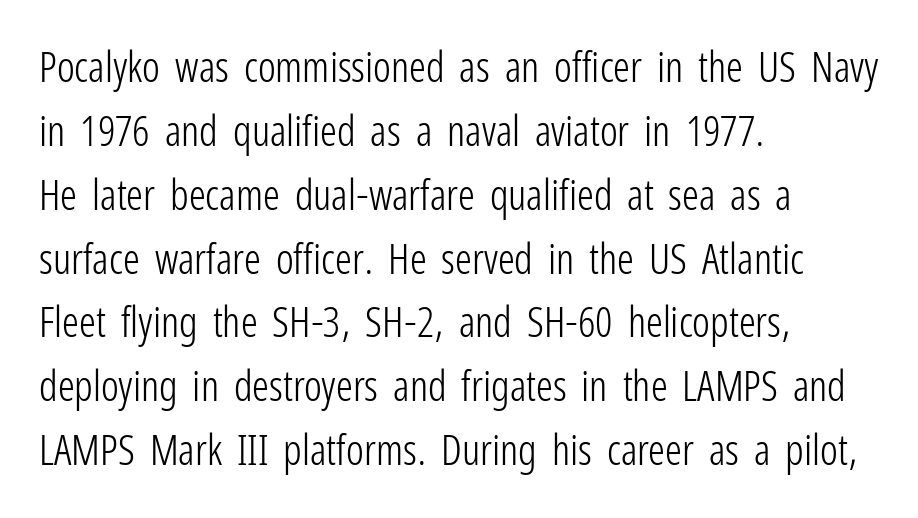
{"serif": "no", "italic": "no", "bold": "no", "weight": "light", "width": "condensed", "stroke_contrast": "low", "x_height": "medium", "monospaced": "no", "underline": "no", "align": "left", "line_spacing": "normal", "line_spacing_ratio": 1.52, "letter_spacing": "normal", "letter_spacing_em": 0.0, "glyph_px": 42}
